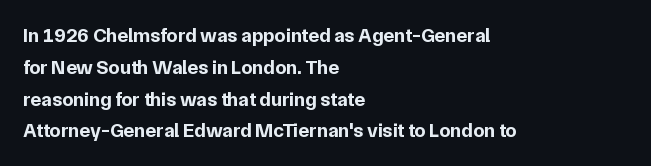
{"italic": "no", "bold": "yes", "underline": "no", "align": "left", "line_spacing": "normal", "line_spacing_ratio": 1.59, "letter_spacing": "normal", "letter_spacing_em": 0.0, "glyph_px": 20}
